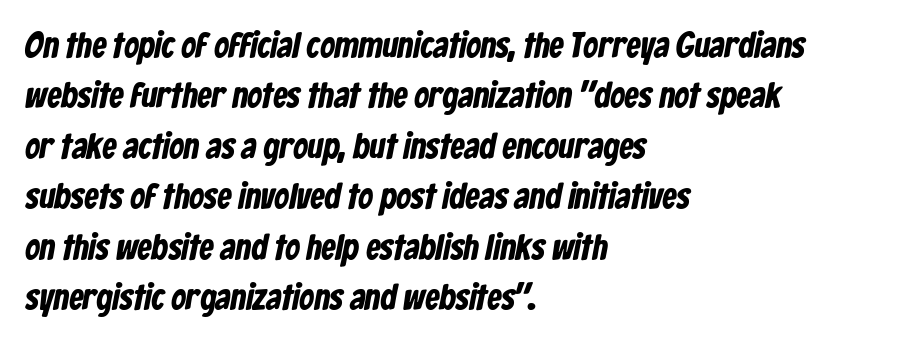
The font family rendered here belongs to the sans-serif group. Between one letter and the next there's only the usual sliver of space. Notice how descenders clear the ascenders below comfortably — that's standard leading. No word sits above an underline. Casual observation: everything's shoved over to the left. Think of a printed novel: that variable character pitch is what you see here.
